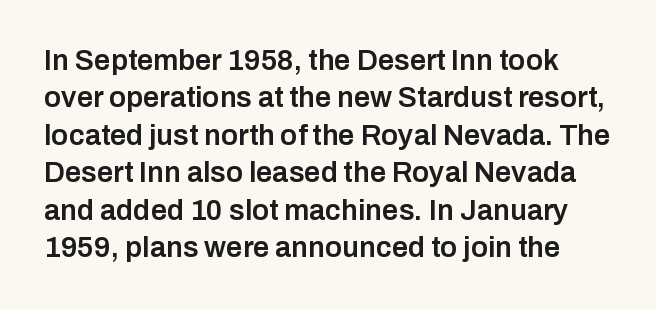
{"serif": "no", "italic": "no", "bold": "semi", "weight": "semibold", "width": "normal", "stroke_contrast": "low", "x_height": "medium", "monospaced": "no", "underline": "no", "line_spacing": "normal", "line_spacing_ratio": 1.29, "letter_spacing": "normal", "letter_spacing_em": 0.0, "glyph_px": 29}
